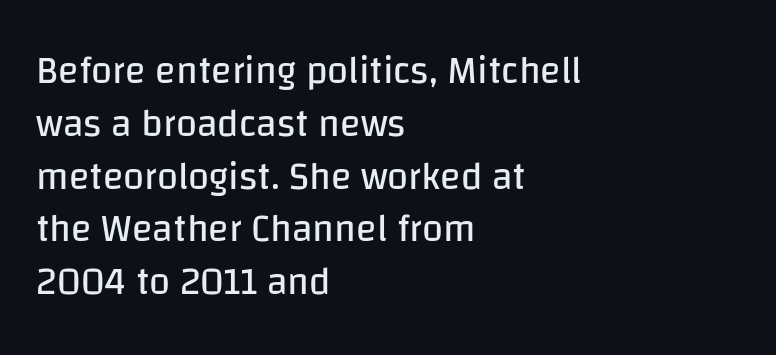
The image shows 38 px regular-weight sans-serif type, upright; set left-aligned, normal line spacing (1.39x), normal letter spacing, not underlined; low stroke contrast and a large x-height.
